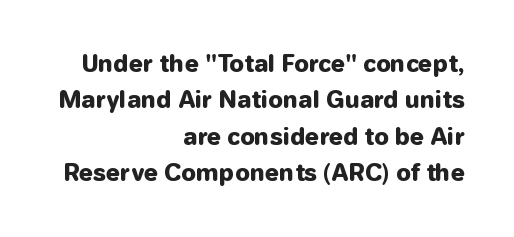
{"italic": "no", "bold": "yes", "underline": "no", "align": "right", "line_spacing": "normal", "line_spacing_ratio": 1.58, "letter_spacing": "normal", "letter_spacing_em": 0.0, "glyph_px": 23}
